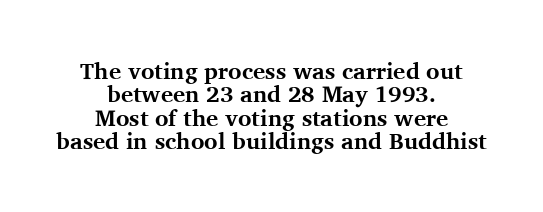
The image shows 23 px bold type, upright; set centered, tight line spacing (1.02x), normal letter spacing, not underlined.
